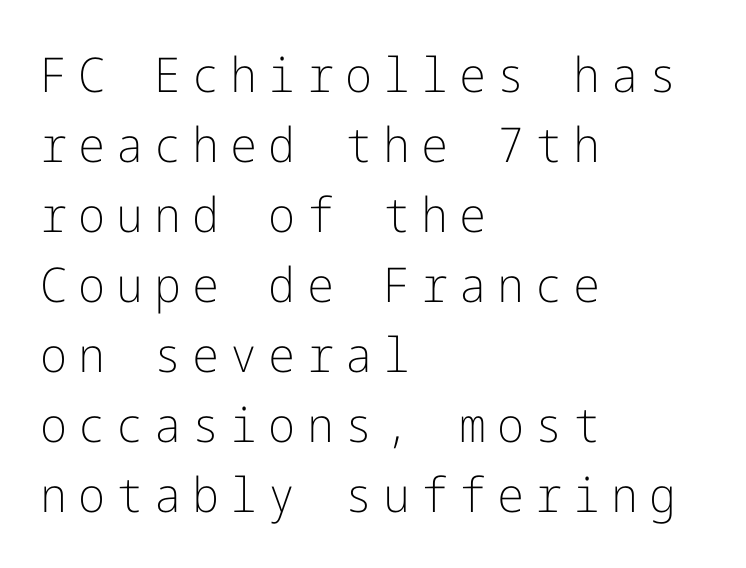
Compared with typical paragraphs, the rows here are spaced about the same. The horizontal fit of the characters is loose and conspicuously gappy. Left-aligned paragraph, ragged on the right. Letters rest on an invisible, unmarked baseline.
